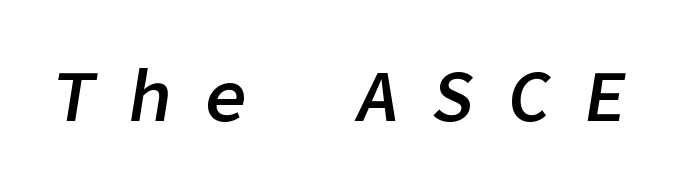
{"italic": "yes", "lean": "right", "slant_degrees": 9, "bold": "semi", "weight": "semibold", "width": "normal", "stroke_contrast": "low", "x_height": "medium", "underline": "no", "letter_spacing": "wide", "letter_spacing_em": 0.44, "glyph_px": 73}
